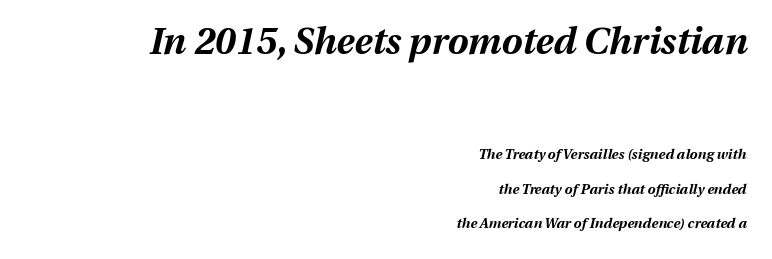
Q: Is the text bold? A: Yes.
Q: Is the text italic (slanted)? A: Yes, it leans right by about 13 degrees.
Q: Is the text underlined? A: No.
Q: How is the paragraph aligned? A: Right-aligned.
Q: Is the spacing between letters normal or unusually wide? A: Normal.
Q: Is the spacing between lines tight, normal or loose? A: Loose.
Q: Which block of text is set in a larger size, the first (top) or the second (bottom)? A: The first (top) one.
Q: Width (condensed, normal, or wide)? A: Normal.
Q: Stroke contrast? A: Medium.
Q: x-height? A: Medium.
Q: Monospaced? A: No.
